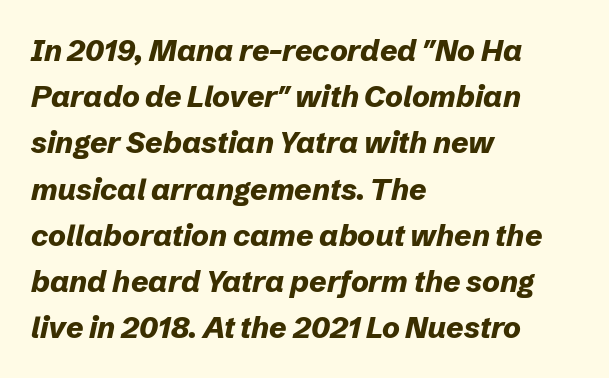
Q: Is the text bold? A: Yes.
Q: Is the text italic (slanted)? A: Yes, it leans right by about 12 degrees.
Q: Is the text underlined? A: No.
Q: How is the paragraph aligned? A: Left-aligned.
Q: Is the spacing between letters normal or unusually wide? A: Normal.
Q: Is the spacing between lines tight, normal or loose? A: Normal.
Q: Width (condensed, normal, or wide)? A: Normal.
Q: Stroke contrast? A: Low.
Q: x-height? A: Medium.
Q: Monospaced? A: No.
